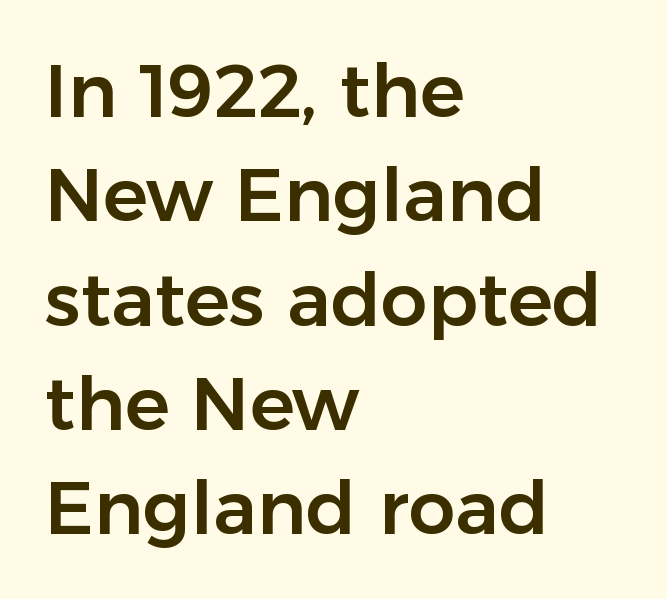
This block has exactly the height ordinary leading produces. Letterform terminals end flat and unadorned throughout the passage. A clean baseline with only descenders dipping below it. The passage shown is typed in a proportional face where columns would drift.
